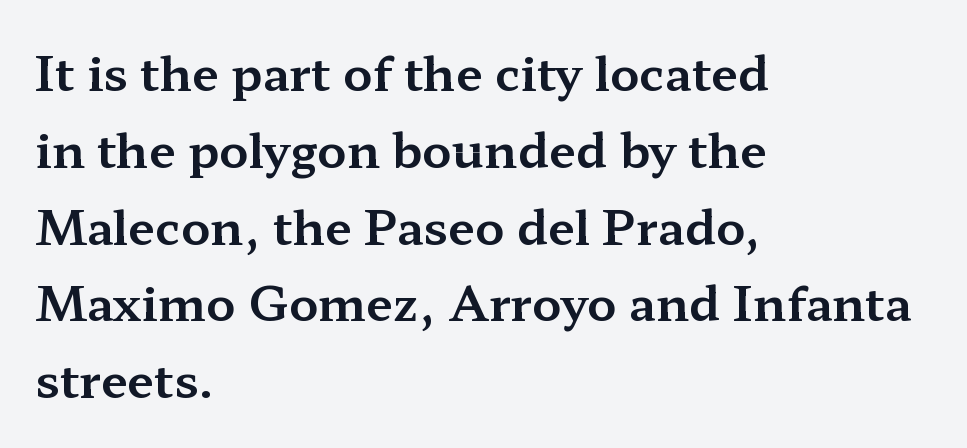
The image shows 48 px wide serif type, upright; set left-aligned, normal line spacing (1.6x), normal letter spacing, not underlined; medium stroke contrast and a medium x-height.
